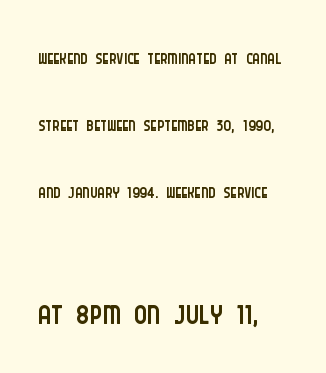
The image shows 49 px light, condensed sans-serif type, upright; set left-aligned, loose line spacing (2.4x), normal letter spacing, not underlined; the second (bottom) block is 1.75x larger; low stroke contrast and a large x-height.
